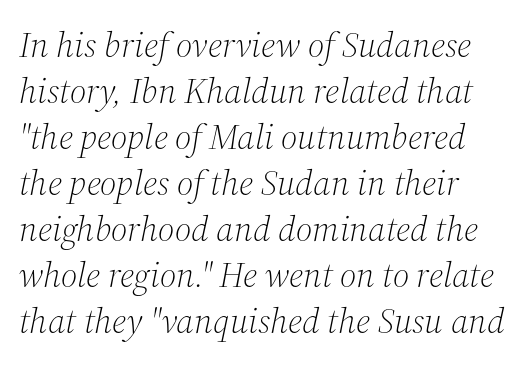
A typesetter would mark this as italic. Weight: regular or lighter. The rendering uses a moderate line-height, typical for paragraphs. Descenders hang freely into open space.
